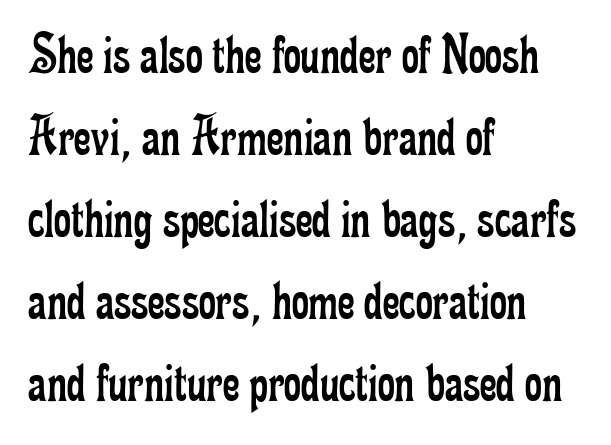
Q: Is the text bold? A: No.
Q: Is the text italic (slanted)? A: No, it is upright.
Q: Is the typeface a serif or a sans-serif typeface? A: Serif.
Q: Is the text underlined? A: No.
Q: How is the paragraph aligned? A: Left-aligned.
Q: Is the spacing between letters normal or unusually wide? A: Normal.
Q: Is the spacing between lines tight, normal or loose? A: Normal.
Q: Width (condensed, normal, or wide)? A: Condensed.
Q: Stroke contrast? A: Low.
Q: x-height? A: Small.
Q: Monospaced? A: No.
